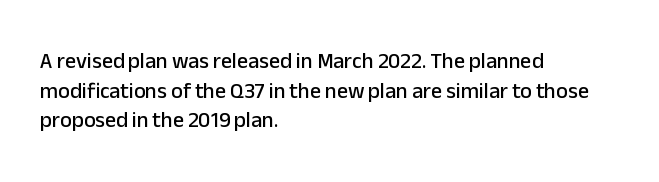
The passage shown stacks its lines at a standard gap. Look at the tracking — it's just the regular setting, nothing added. A typesetter would mark this as roman, not italic. Underlining? Definitely not there. One-word summary of the alignment: left.
